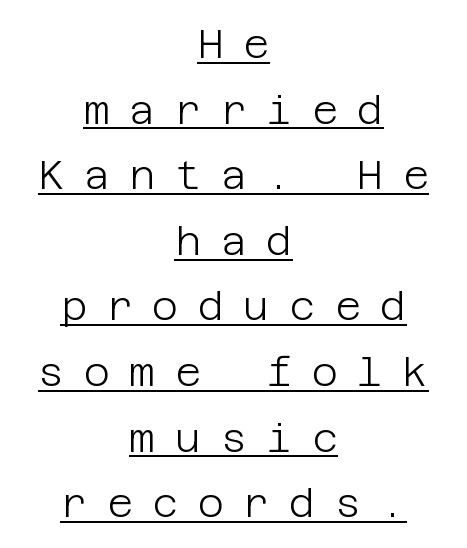
{"serif": "no", "italic": "no", "bold": "no", "weight": "light", "width": "normal", "stroke_contrast": "low", "x_height": "large", "underline": "yes", "align": "center", "line_spacing": "normal", "line_spacing_ratio": 1.64, "letter_spacing": "wide", "letter_spacing_em": 0.49, "glyph_px": 40}
